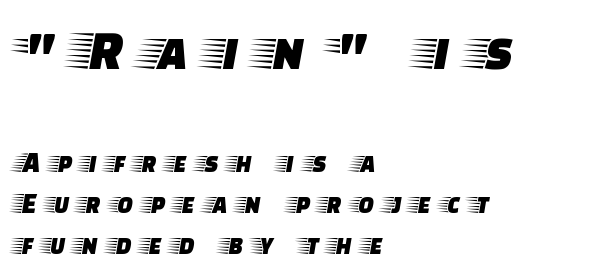
Q: Is the text italic (slanted)? A: Yes.
Q: Is the typeface a serif or a sans-serif typeface? A: Serif.
Q: Is the text underlined? A: No.
Q: How is the paragraph aligned? A: Left-aligned.
Q: Is the spacing between letters normal or unusually wide? A: Unusually wide.
Q: Is the spacing between lines tight, normal or loose? A: Normal.
Q: Which block of text is set in a larger size, the first (top) or the second (bottom)? A: The first (top) one.
Q: Width (condensed, normal, or wide)? A: Wide.
Q: Stroke contrast? A: Low.
Q: x-height? A: Large.
Q: Monospaced? A: No.
